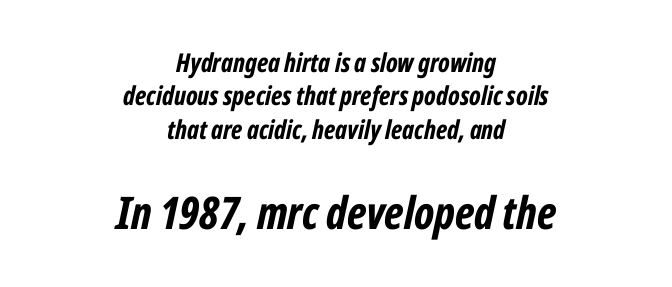
If you squint, the bottom block still reads clearly — it's the larger of the two. Line starts and ends both wander, symmetrically. The baseline area is clear. Posture: slanted. The sample has been set heavy, in full bold. Spacing between characters is what you'd get straight out of the box.
